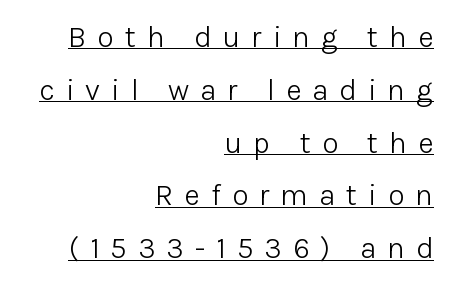
The image shows 30 px light sans-serif type, upright; set right-aligned, line spacing 1.76x, unusually wide letter spacing (+0.37 em), underlined; low stroke contrast and a medium x-height.
